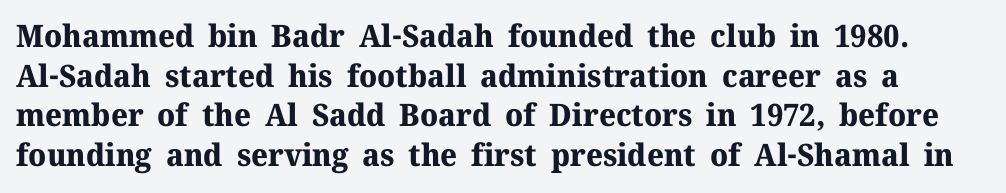
{"serif": "yes", "italic": "no", "bold": "yes", "weight": "bold", "width": "normal", "stroke_contrast": "medium", "x_height": "medium", "monospaced": "no", "underline": "no", "line_spacing": "normal", "line_spacing_ratio": 1.28, "letter_spacing": "normal", "letter_spacing_em": 0.0, "glyph_px": 31}
